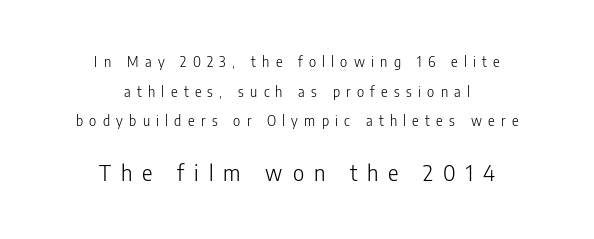
Weight: not bold — regular or lighter. Ordinary non-slanted type is in use. The text block is weighted toward neither margin, spreading evenly from the middle. Loosely led — the rows are spread out. The gaps between neighbouring characters are conspicuously large. The gap between lines stays unmarked.
